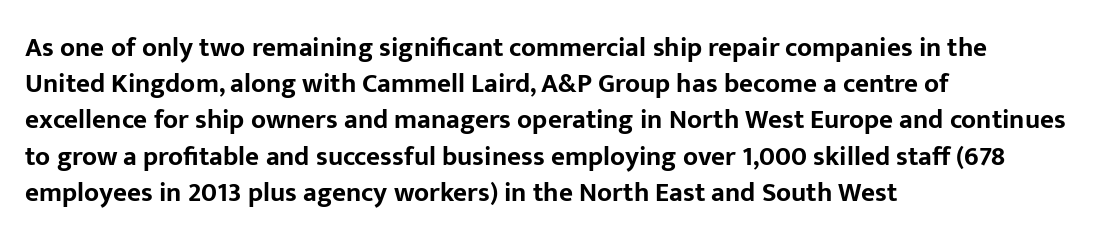
The image shows 27 px bold type, upright; set left-aligned, normal line spacing (1.34x), normal letter spacing, not underlined.
